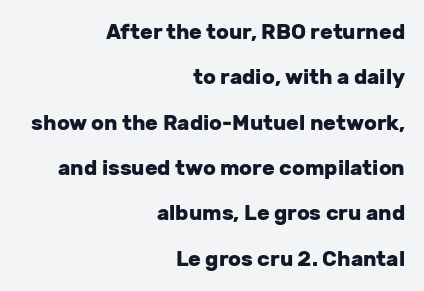
{"italic": "no", "bold": "yes", "underline": "no", "align": "right", "line_spacing": "loose", "line_spacing_ratio": 2.16, "letter_spacing": "normal", "letter_spacing_em": 0.0, "glyph_px": 21}
